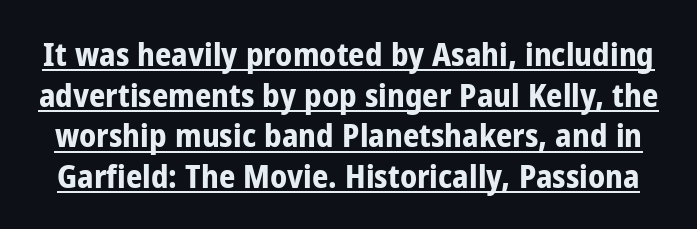
Normally led — the rows are evenly, conventionally spaced. The passage shown is typed in a proportional face where columns would drift. Quick note: underline on. Every character sits straight up, as roman type does. A typesetter would label this face a sans. Does extra space separate the letters? No, they use regular spacing.
